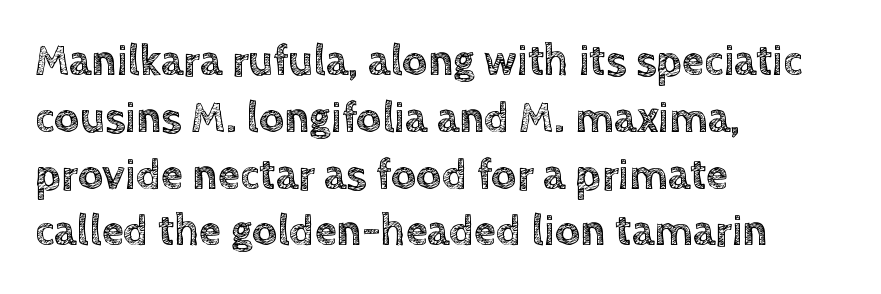
Q: Is the text italic (slanted)? A: No, it is upright.
Q: Is the text underlined? A: No.
Q: How is the paragraph aligned? A: Left-aligned.
Q: Is the spacing between letters normal or unusually wide? A: Normal.
Q: Is the spacing between lines tight, normal or loose? A: Normal.
Q: Width (condensed, normal, or wide)? A: Normal.
Q: x-height? A: Large.
Q: Monospaced? A: No.
